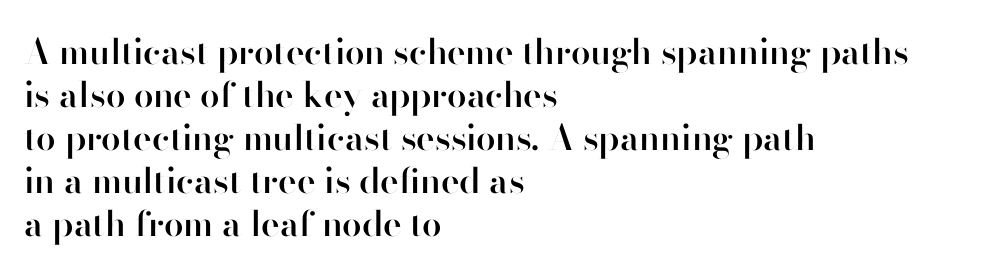
The image shows 35 px semibold sans-serif type, upright; set left-aligned, line spacing 1.23x, normal letter spacing, not underlined; high stroke contrast and a small x-height.
